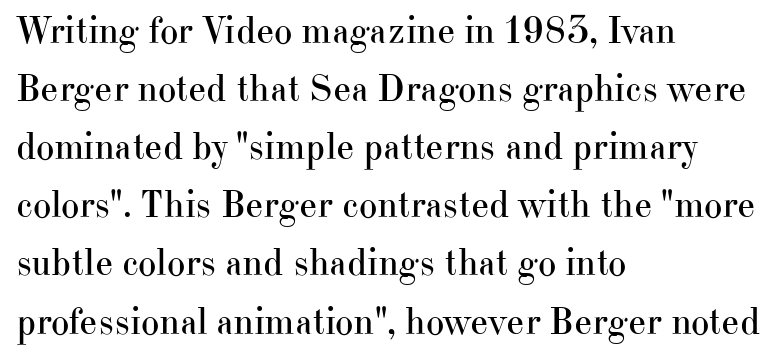
The image shows 39 px regular-weight serif type, upright; set left-aligned, normal line spacing (1.49x), normal letter spacing, not underlined; high stroke contrast and a small x-height.
